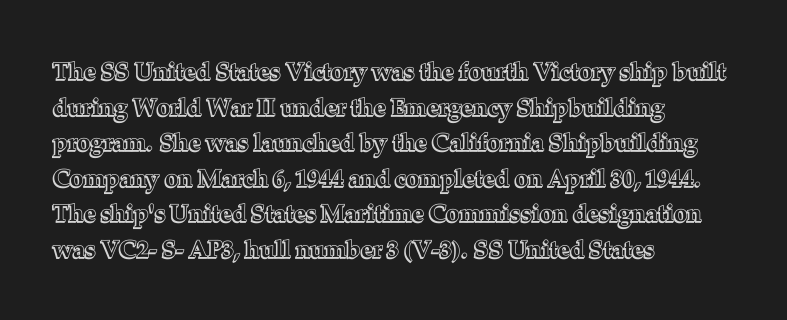
The lettering holds an erect, upright posture throughout. Inter-character spacing is left at the font's built-in metrics. The glyphs are unaccompanied by any horizontal stroke below them. Horizontal alignment here is leftward, the default for most running prose. Is there much room between lines? A standard amount, neither cramped nor airy.
